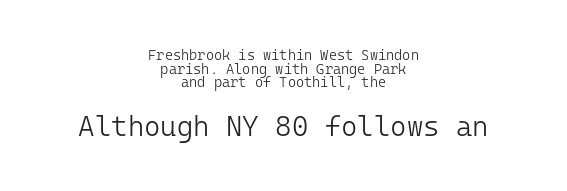
Q: Is the text bold? A: No.
Q: Is the text italic (slanted)? A: No, it is upright.
Q: Is the typeface a serif or a sans-serif typeface? A: Sans-serif.
Q: Is the text underlined? A: No.
Q: How is the paragraph aligned? A: Centered.
Q: Is the spacing between letters normal or unusually wide? A: Normal.
Q: Is the spacing between lines tight, normal or loose? A: Tight.
Q: Which block of text is set in a larger size, the first (top) or the second (bottom)? A: The second (bottom) one.
Q: Width (condensed, normal, or wide)? A: Normal.
Q: Stroke contrast? A: Low.
Q: x-height? A: Medium.
Q: Monospaced? A: Yes.
